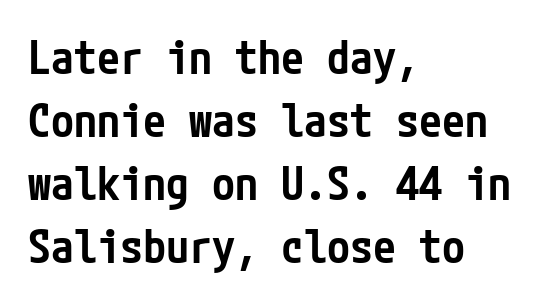
{"serif": "no", "italic": "no", "bold": "semi", "weight": "semibold", "width": "condensed", "stroke_contrast": "low", "x_height": "medium", "underline": "no", "align": "left", "line_spacing": "normal", "line_spacing_ratio": 1.37, "letter_spacing": "normal", "letter_spacing_em": 0.0, "glyph_px": 46}
